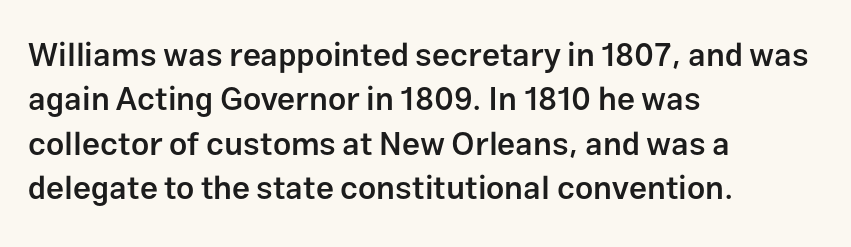
The letterforms sit shoulder to shoulder at normal distance. Quick note: not italic, upright. This sample keeps an unexceptional amount of space between lines. Look at the bottom of the vertical strokes: they stop flat, with no serifs. This is the in-between weight designers call semibold or demi. Clear beneath every line of the passage.
